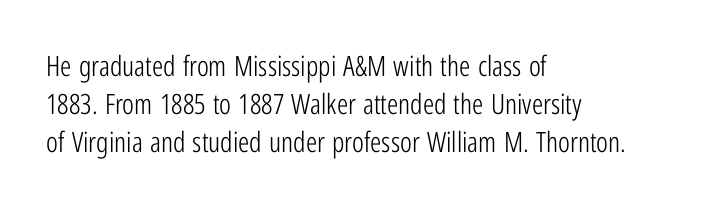
Leading matches the norm, producing a regular column. There is no visible air inserted between adjacent glyphs. When letters stand straight like this, we call the style roman or upright. Character widths vary here, with narrow letters taking less room than wide ones. This reads as an unemphasized weight, regular at the heaviest.
